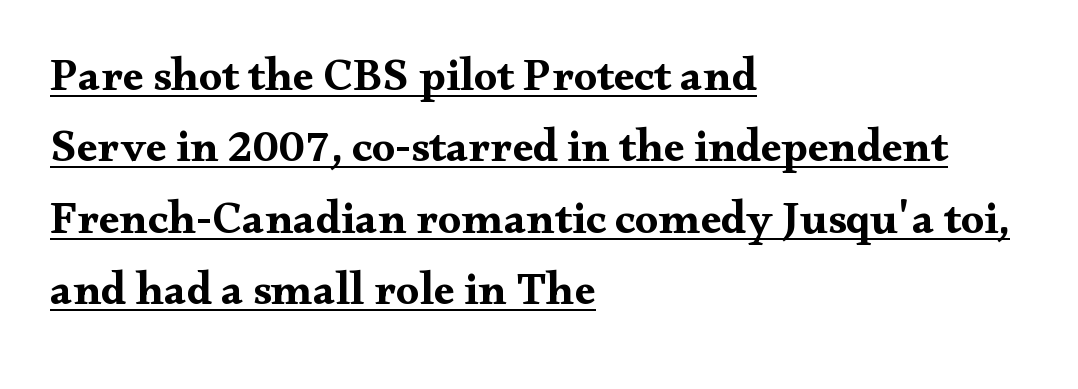
The horizontal fit of the characters is conventional and even. Are there feet on the stems? There are — it's a serif. The rendering uses a bold face; every stroke is thick and dark. No italicization has been applied; the sample stays upright. Proportional: the letters do not fall into vertical columns. The setting favours the left margin, as ordinary paragraphs usually do.
